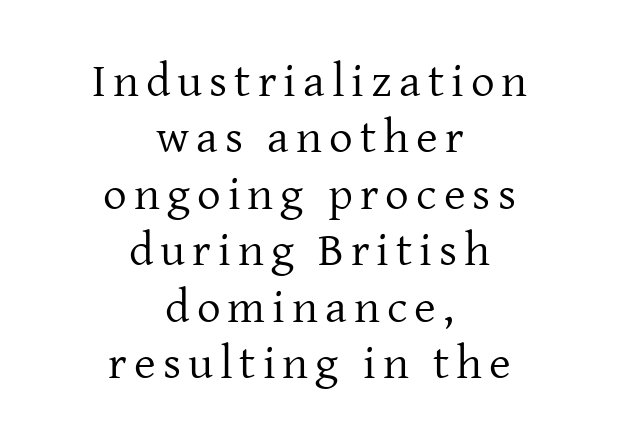
The image shows 47 px regular-weight serif type, upright; set centered, line spacing 1.2x, not underlined; low stroke contrast and a medium x-height.
